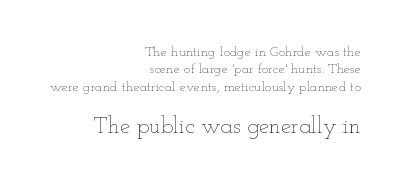
The letters stand straight up with perfectly vertical stems. Words float on clear page, feet unadorned. No chunkiness to these letters — they're not bold. Between one letter and the next there's only the usual sliver of space. The ragged edge is on the left, which tells us the setting is flush right.
